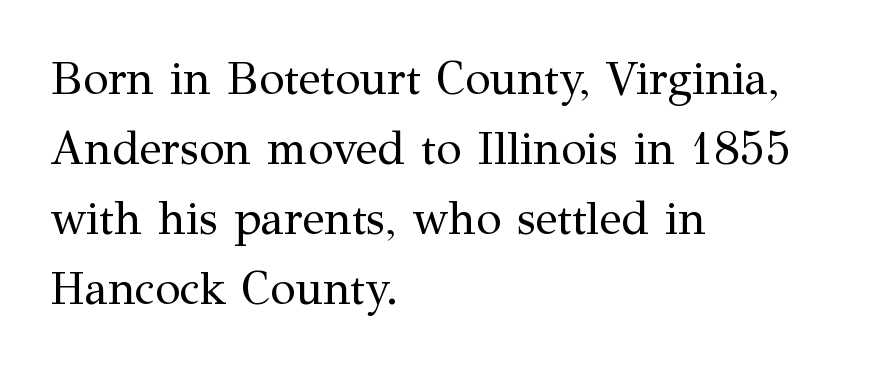
The letterforms sit at book weight or below. The vertical gap from one line to the next is medium. This rendering uses left alignment, leaving the right contour irregular. Anything drawn beneath the words? Only blank space. Note the varied advance widths — an 'i' is clearly narrower than an 'm'.
